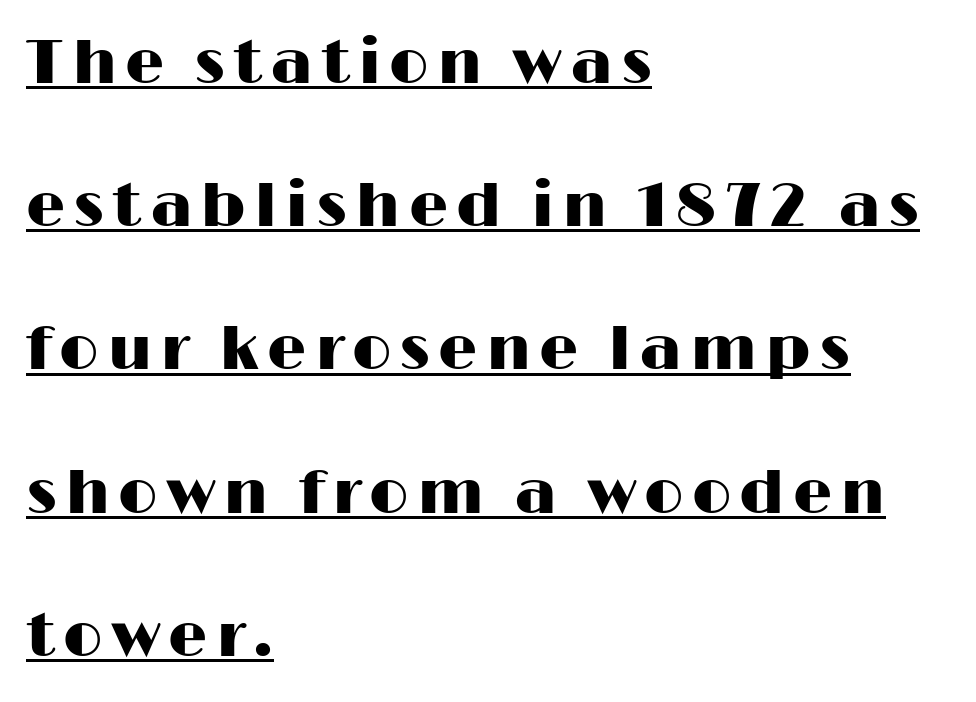
{"serif": "no", "italic": "no", "width": "wide", "stroke_contrast": "high", "x_height": "medium", "monospaced": "no", "underline": "yes", "align": "left", "line_spacing": "loose", "line_spacing_ratio": 2.31, "glyph_px": 62}
